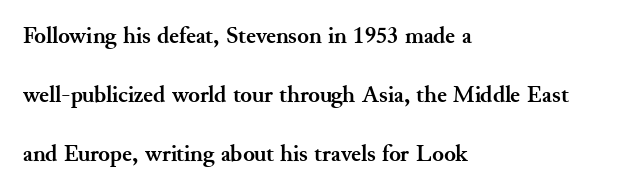
The designer dialed line spacing up above the default. Heavy-handed strokes throughout: this text is bold. Tracking here is standard; glyphs follow each other at the usual distance. One-word summary of the alignment: left. Descenders hang freely into open space. The letters stand straight up with perfectly vertical stems.
